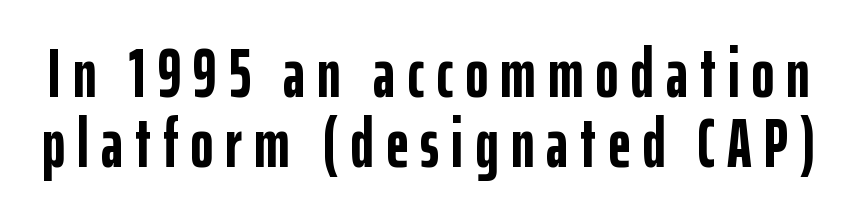
What's the leading like? Squeezed, with rows nearly overlapping. A bare baseline throughout the passage. The letters advance in unequal steps, a hallmark of proportional type. Characters remain perfectly vertical along every line.
